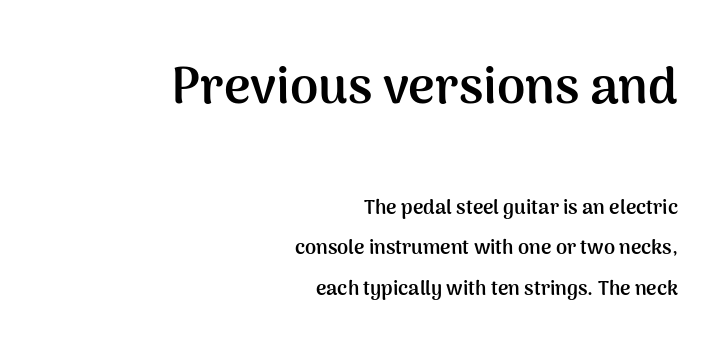
{"serif": "no", "italic": "no", "bold": "yes", "weight": "semibold", "width": "normal", "stroke_contrast": "medium", "x_height": "medium", "monospaced": "no", "underline": "no", "align": "right", "line_spacing": "loose", "line_spacing_ratio": 2.02, "letter_spacing": "normal", "letter_spacing_em": 0.0, "larger_block": "first", "size_ratio": 2.55, "glyph_px": 51}
